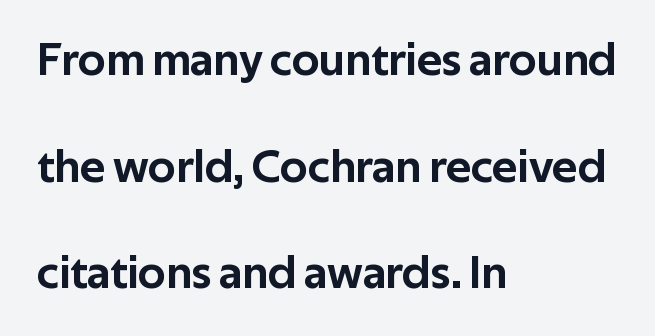
The image shows 47 px sans-serif type, upright; set left-aligned, loose line spacing (2.27x), normal letter spacing, not underlined; low stroke contrast and a medium x-height.
